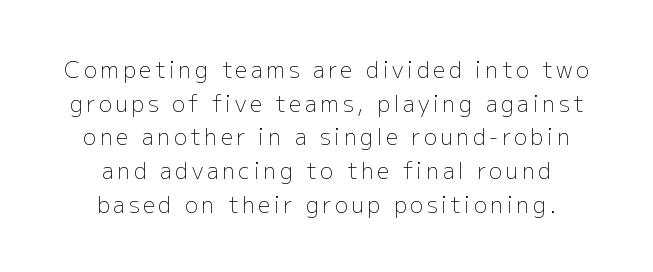
{"italic": "no", "bold": "no", "underline": "no", "align": "center", "line_spacing": "normal", "line_spacing_ratio": 1.53, "glyph_px": 22}
